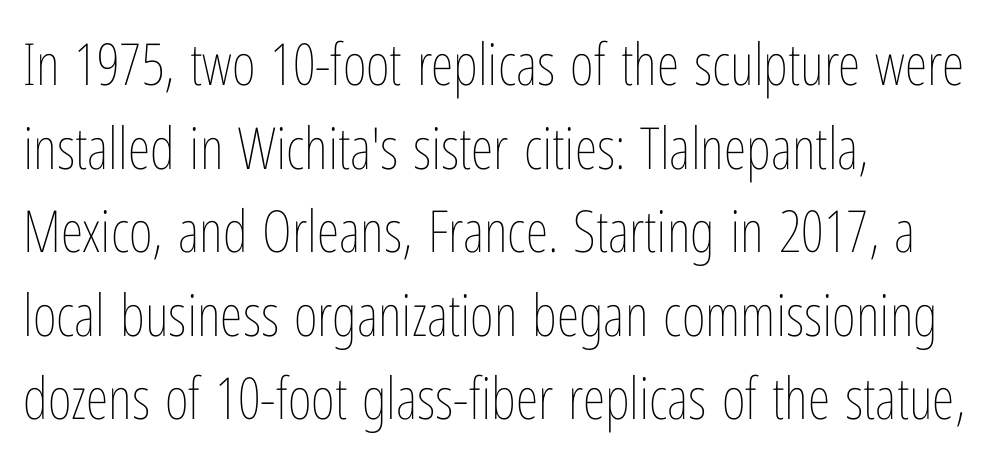
The image shows 58 px thin, condensed type, upright; set left-aligned, normal line spacing (1.44x), normal letter spacing, not underlined; low stroke contrast and a medium x-height.
